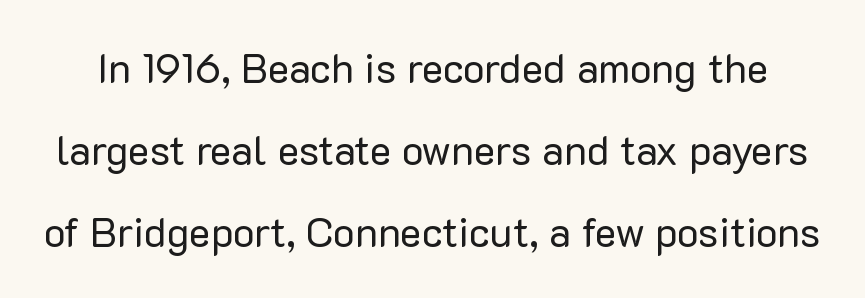
The image shows 41 px regular-weight sans-serif type, upright; set loose line spacing (2.0x), normal letter spacing, not underlined; low stroke contrast and a medium x-height.
